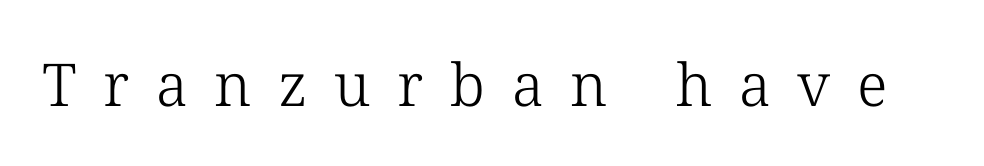
Q: Is the text bold? A: No.
Q: Is the text italic (slanted)? A: No, it is upright.
Q: Is the typeface a serif or a sans-serif typeface? A: Serif.
Q: Is the text underlined? A: No.
Q: Is the spacing between letters normal or unusually wide? A: Unusually wide.
Q: Width (condensed, normal, or wide)? A: Normal.
Q: Stroke contrast? A: Low.
Q: x-height? A: Medium.
Q: Monospaced? A: No.
